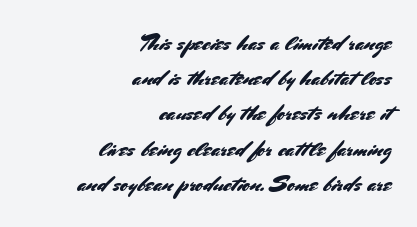
Q: Is the text italic (slanted)? A: Yes.
Q: Is the text underlined? A: No.
Q: How is the paragraph aligned? A: Right-aligned.
Q: Is the spacing between letters normal or unusually wide? A: Normal.
Q: Is the spacing between lines tight, normal or loose? A: Normal.
